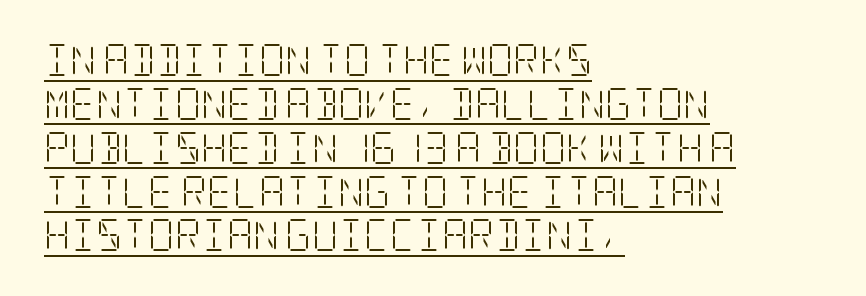
Rows of type keep a routine distance in the vertical direction. One-word summary of the alignment: left. Weight class: somewhere from thin through regular. Glyph-to-glyph distance matches everyday printed text. Check where the strokes stop: tiny serifs finish them off. Ordinary non-slanted type is in use.
